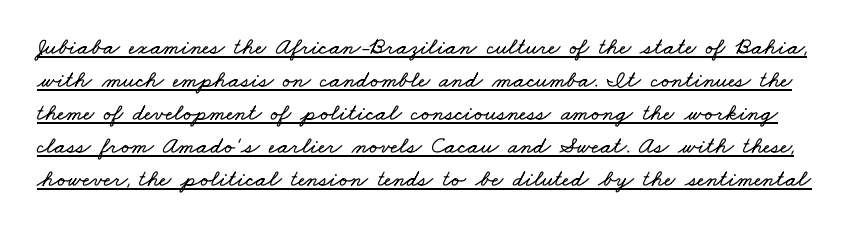
{"underline": "yes", "line_spacing": "normal", "line_spacing_ratio": 1.38, "letter_spacing": "normal", "letter_spacing_em": 0.0, "glyph_px": 24}
